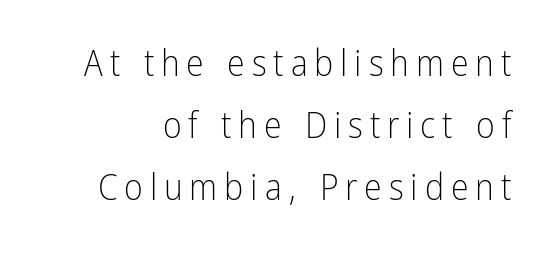
The image shows 36 px light, condensed sans-serif type, upright; set line spacing 1.72x, not underlined; low stroke contrast and a medium x-height.
